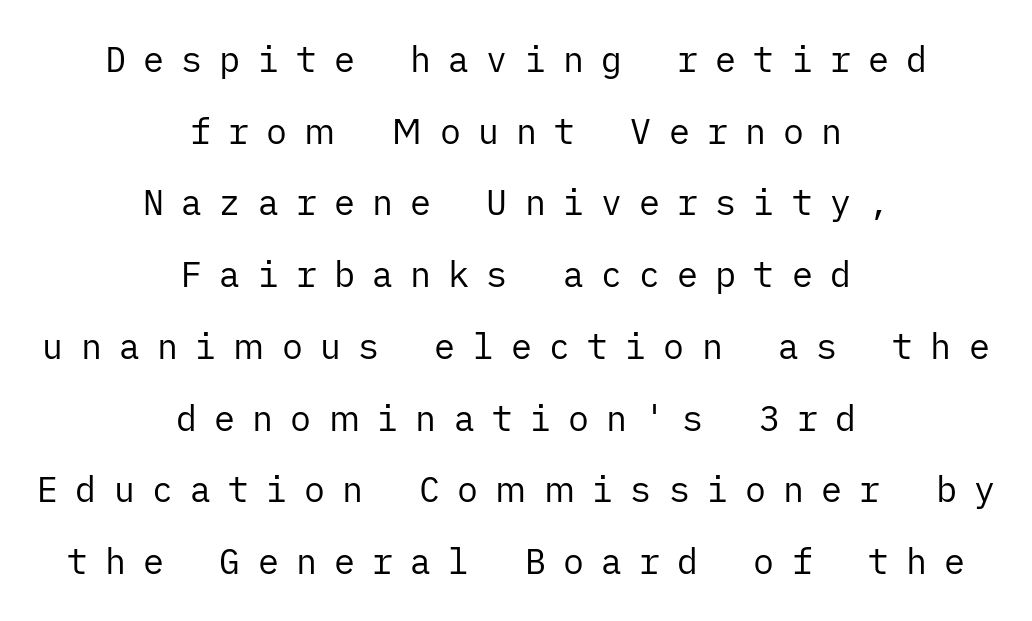
The image shows 35 px regular-weight sans-serif type, upright; set centered, loose line spacing (2.05x), unusually wide letter spacing (+0.49 em), not underlined; low stroke contrast and a medium x-height.
